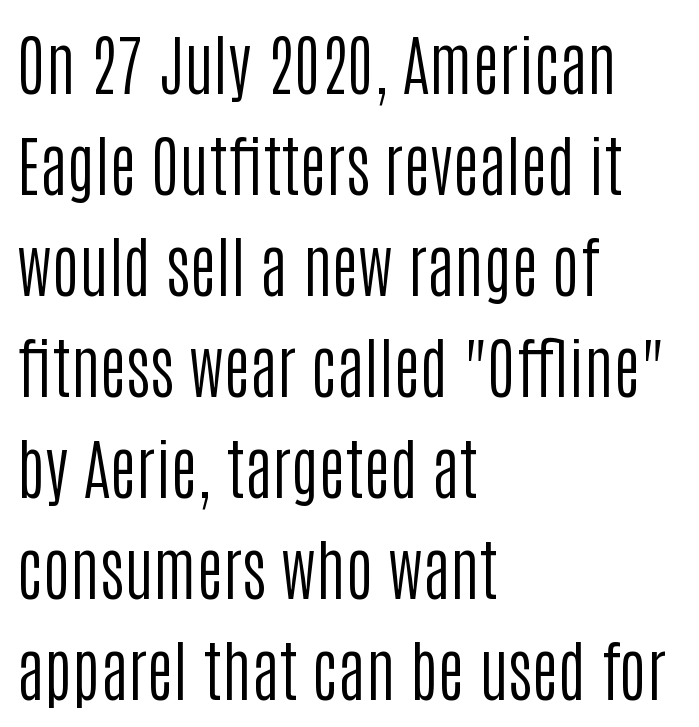
The image shows 66 px regular-weight, condensed sans-serif type, upright; set left-aligned, normal line spacing (1.53x), normal letter spacing, not underlined; low stroke contrast and a large x-height.
